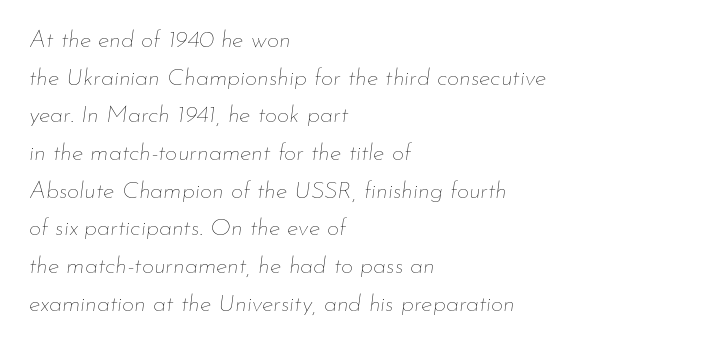
{"italic": "yes", "lean": "right", "slant_degrees": 7, "bold": "no", "underline": "no", "align": "left", "line_spacing": "normal", "line_spacing_ratio": 1.57, "letter_spacing": "normal", "letter_spacing_em": 0.0, "glyph_px": 24}
